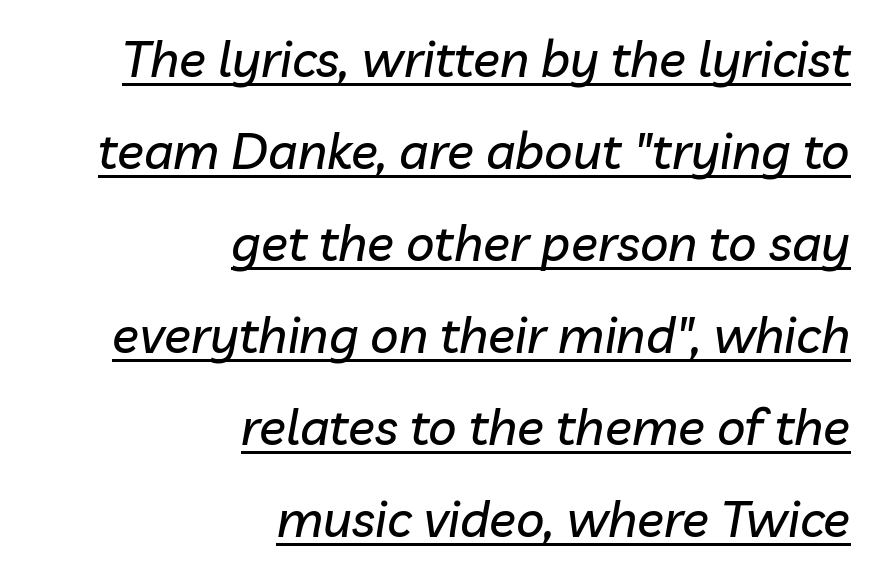
The image shows 50 px text type, italic (leaning right); set right-aligned, line spacing 1.84x, normal letter spacing, underlined; low stroke contrast and a medium x-height.
